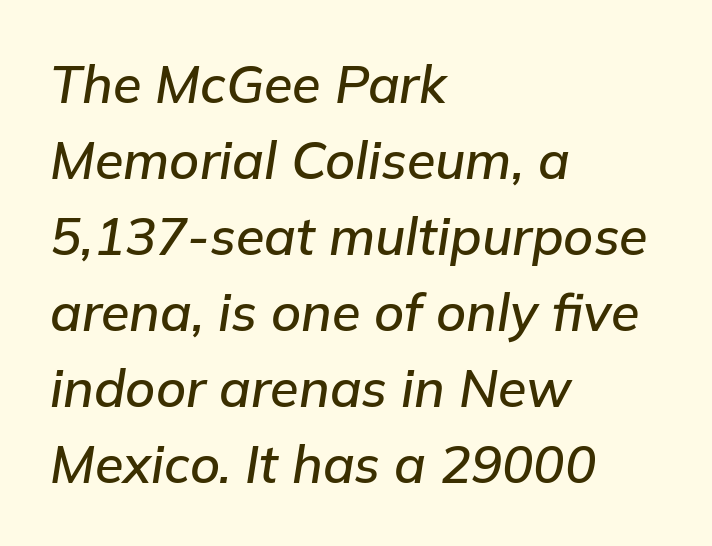
The image shows 52 px text type, italic (leaning right); set left-aligned, normal line spacing (1.46x), normal letter spacing, not underlined; low stroke contrast and a medium x-height.
